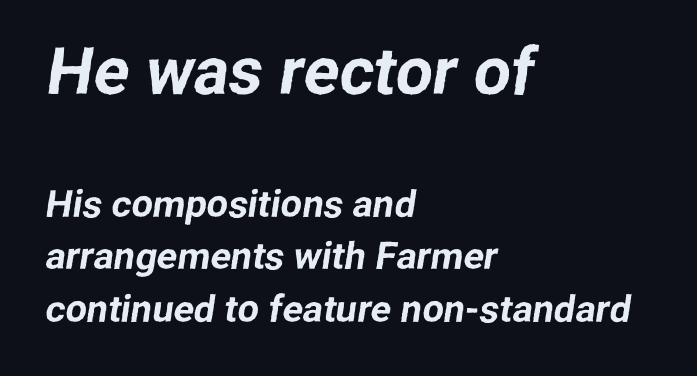
Quick note: interline space is typical. The rendering uses natural spacing where letterforms have individual widths. The paragraph has a hard left edge and a soft right edge. Glyph-to-glyph distance matches everyday printed text. A sans-serif font was chosen for this passage.
